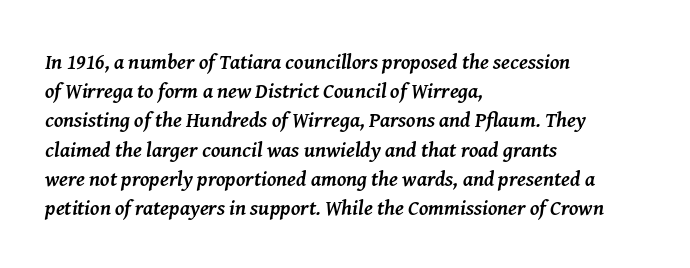
Q: Is the text bold? A: Yes.
Q: Is the text italic (slanted)? A: Yes, it leans right by about 8 degrees.
Q: Is the text underlined? A: No.
Q: How is the paragraph aligned? A: Left-aligned.
Q: Is the spacing between letters normal or unusually wide? A: Normal.
Q: Is the spacing between lines tight, normal or loose? A: Normal.
